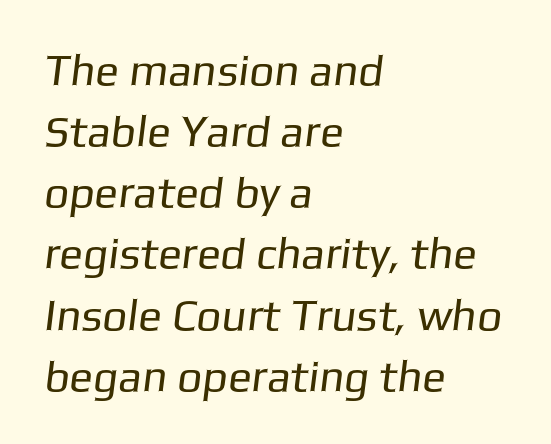
The image shows 44 px regular-weight sans-serif type; set left-aligned, normal line spacing (1.39x), normal letter spacing, not underlined; low stroke contrast and a medium x-height.
